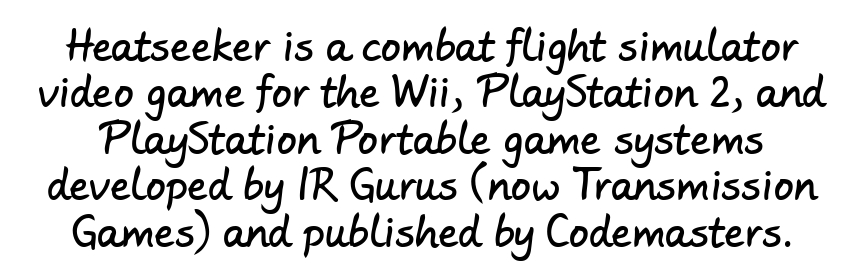
Q: Is the typeface a serif or a sans-serif typeface? A: Sans-serif.
Q: Is the text underlined? A: No.
Q: Is the spacing between letters normal or unusually wide? A: Normal.
Q: Width (condensed, normal, or wide)? A: Normal.
Q: Stroke contrast? A: Low.
Q: x-height? A: Small.
Q: Monospaced? A: No.
